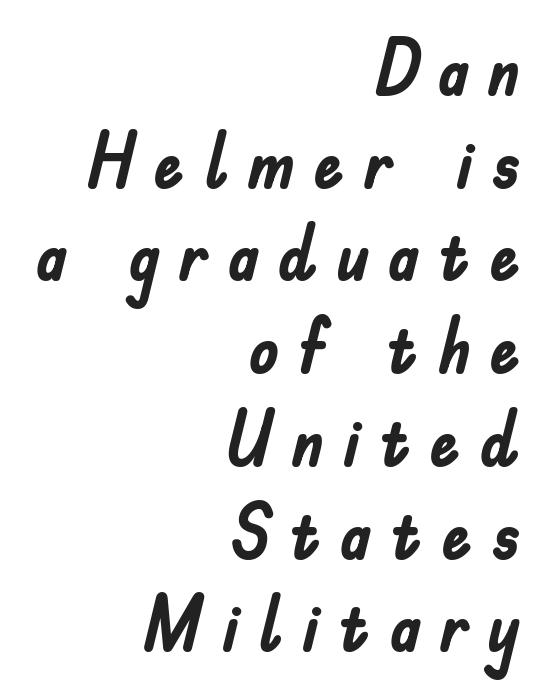
Q: Is the text bold? A: Yes.
Q: Is the text italic (slanted)? A: Yes.
Q: Is the typeface a serif or a sans-serif typeface? A: Sans-serif.
Q: Is the text underlined? A: No.
Q: How is the paragraph aligned? A: Right-aligned.
Q: Is the spacing between letters normal or unusually wide? A: Unusually wide.
Q: Width (condensed, normal, or wide)? A: Condensed.
Q: Stroke contrast? A: Low.
Q: x-height? A: Small.
Q: Monospaced? A: No.
